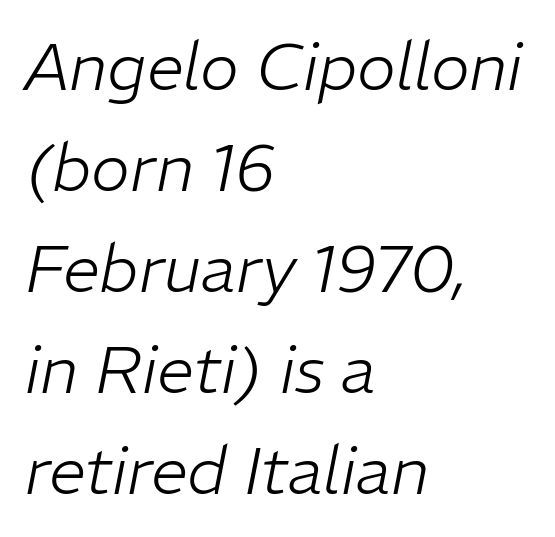
Q: Is the text bold? A: No.
Q: Is the text italic (slanted)? A: Yes, it leans right by about 11 degrees.
Q: Is the text underlined? A: No.
Q: How is the paragraph aligned? A: Left-aligned.
Q: Is the spacing between letters normal or unusually wide? A: Normal.
Q: Is the spacing between lines tight, normal or loose? A: Normal.
Q: Width (condensed, normal, or wide)? A: Normal.
Q: Stroke contrast? A: Low.
Q: x-height? A: Medium.
Q: Monospaced? A: No.
